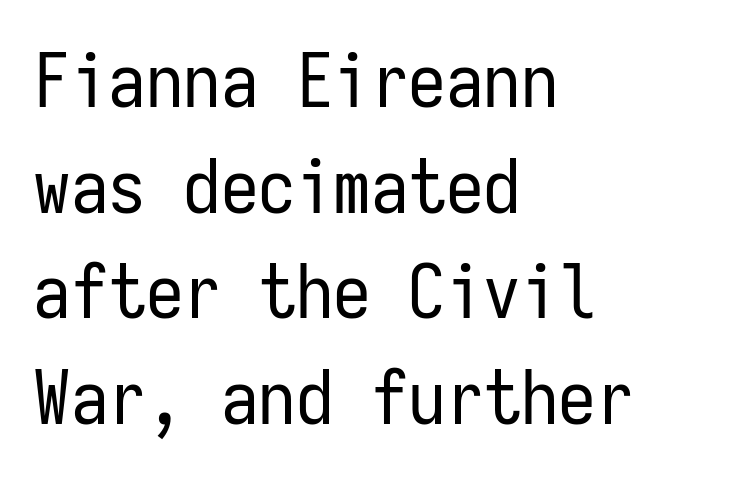
The image shows 75 px regular-weight, condensed sans-serif type, upright, monospaced; set left-aligned, normal line spacing (1.41x), normal letter spacing, not underlined; low stroke contrast and a medium x-height.
